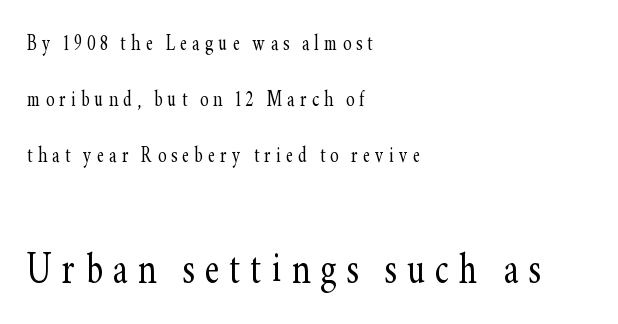
The font sits on the lighter half of the weight spectrum, regular included. Students, observe: this is what heavily led, spacious text looks like. Note the varied advance widths — an 'i' is clearly narrower than an 'm'. Ordinary non-slanted type is in use. Spacing between characters has been opened up far beyond the box default. To sum up the face: it has serifs.
